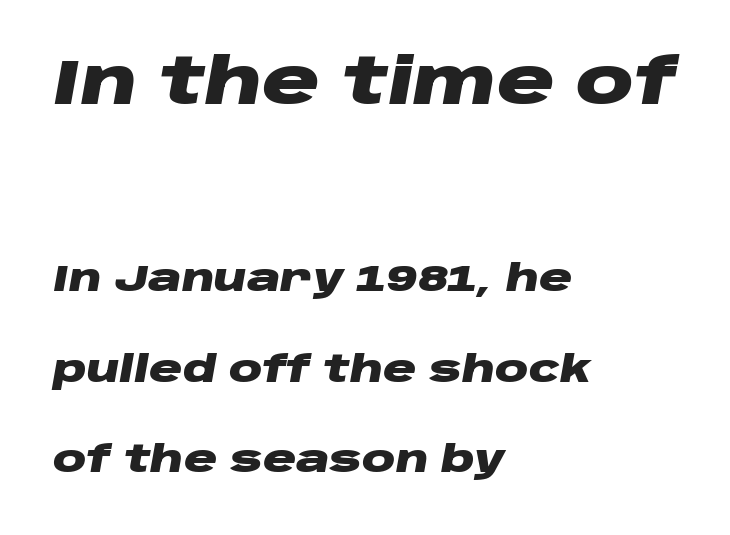
Q: Is the text bold? A: Yes.
Q: Is the text italic (slanted)? A: Yes, it leans right by about 10 degrees.
Q: Is the text underlined? A: No.
Q: How is the paragraph aligned? A: Left-aligned.
Q: Is the spacing between letters normal or unusually wide? A: Normal.
Q: Is the spacing between lines tight, normal or loose? A: Loose.
Q: Which block of text is set in a larger size, the first (top) or the second (bottom)? A: The first (top) one.
Q: Width (condensed, normal, or wide)? A: Wide.
Q: Stroke contrast? A: Low.
Q: x-height? A: Large.
Q: Monospaced? A: No.
